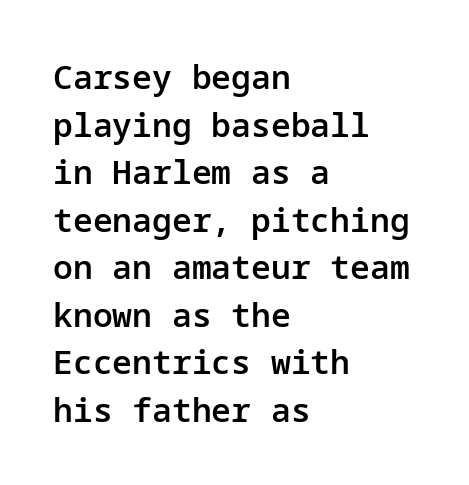
The image shows 33 px semibold sans-serif type, upright; set left-aligned, normal line spacing (1.44x), normal letter spacing, not underlined; low stroke contrast and a medium x-height.
